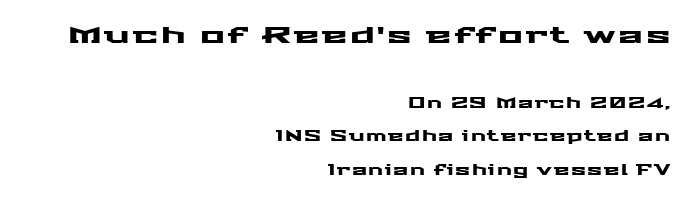
Scale decreases going downward across the two blocks. This block would shrink considerably if given ordinary leading; it's expanded now. Posture: upright roman. The zone under the glyphs is completely vacant. Typeset ragged left — the right edge is the straight one.
